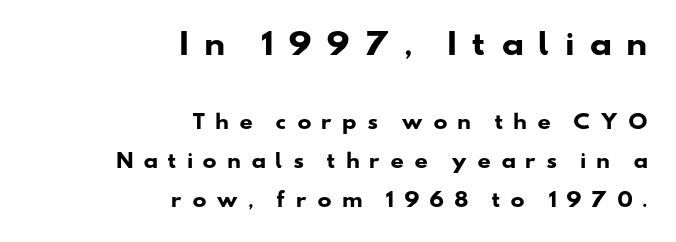
The image shows 29 px heavy, wide sans-serif type; set right-aligned, loose line spacing (2.05x), unusually wide letter spacing (+0.5 em), not underlined; the first (top) block is 1.53x larger; low stroke contrast and a small x-height.
